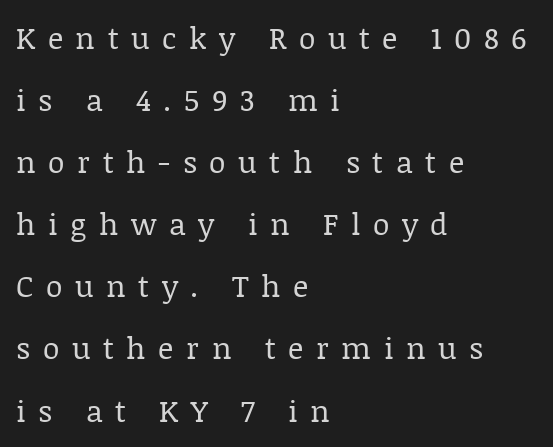
Q: Is the text bold? A: No.
Q: Is the text italic (slanted)? A: No, it is upright.
Q: Is the typeface a serif or a sans-serif typeface? A: Serif.
Q: Is the text underlined? A: No.
Q: How is the paragraph aligned? A: Left-aligned.
Q: Is the spacing between letters normal or unusually wide? A: Unusually wide.
Q: Is the spacing between lines tight, normal or loose? A: Loose.
Q: Width (condensed, normal, or wide)? A: Normal.
Q: Stroke contrast? A: Low.
Q: x-height? A: Large.
Q: Monospaced? A: No.
